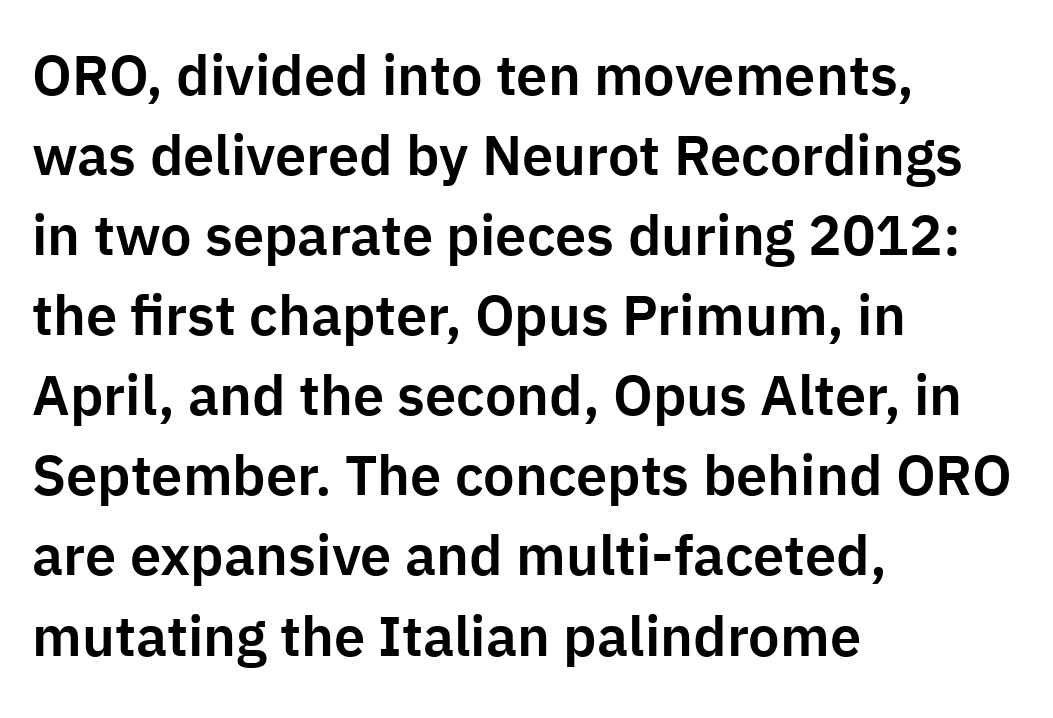
Type without underlining. Short note: letters normally spaced. The block of text has a typical density, with ordinary space between rows. This sample has the flowing, uneven cadence of proportional lettering.
